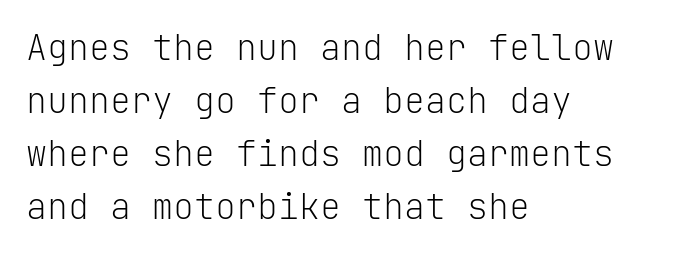
A roman cut, with each character standing at attention. Check under the words: just untouched page. This sample is left-justified, so line endings fall wherever the words run out. Quick note: interline space is typical. Characters follow at the spacing the type designer built in. Is this a heavy cut? Hardly; it is regular or lighter.
